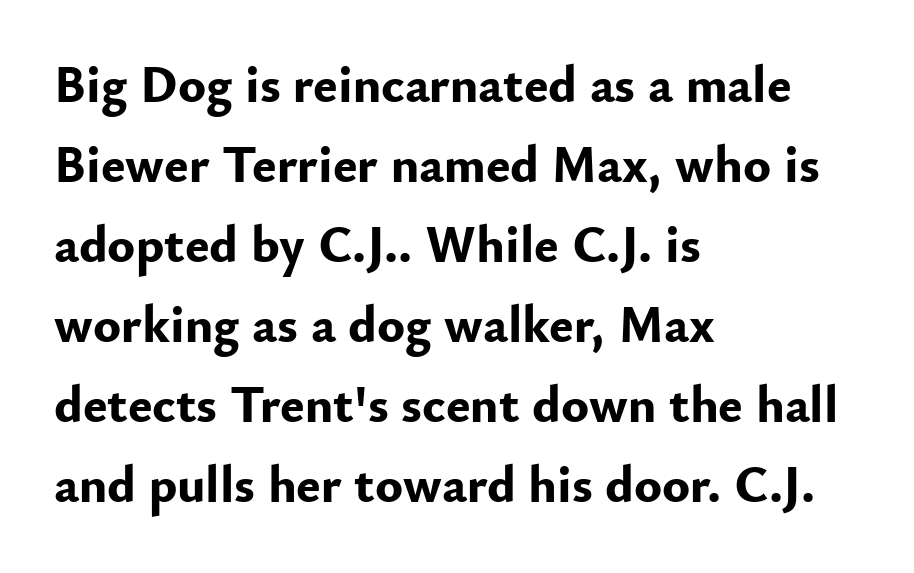
The setting favours the left margin, as ordinary paragraphs usually do. I'd call this a sans setting — the letters go barefoot. Notice how the stems are strictly vertical — no italics here. Compared with typical body copy, the letter spacing here is the same. Only glyphs here, with clear space below each row. You'd pick this weight for a headline — it's a proper bold.
